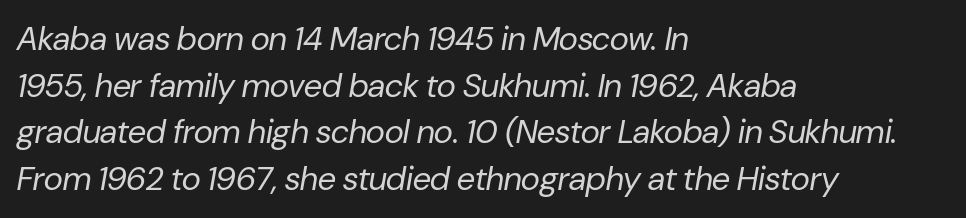
Q: Is the text bold? A: No.
Q: Is the text italic (slanted)? A: Yes, it leans right by about 10 degrees.
Q: Is the text underlined? A: No.
Q: How is the paragraph aligned? A: Left-aligned.
Q: Is the spacing between letters normal or unusually wide? A: Normal.
Q: Is the spacing between lines tight, normal or loose? A: Normal.
Q: Width (condensed, normal, or wide)? A: Normal.
Q: Stroke contrast? A: Low.
Q: x-height? A: Medium.
Q: Monospaced? A: No.
